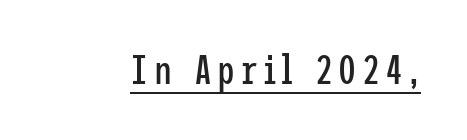
Q: Is the text bold? A: No.
Q: Is the text italic (slanted)? A: No, it is upright.
Q: Is the typeface a serif or a sans-serif typeface? A: Sans-serif.
Q: Is the text underlined? A: Yes.
Q: Width (condensed, normal, or wide)? A: Condensed.
Q: Stroke contrast? A: Low.
Q: x-height? A: Medium.
